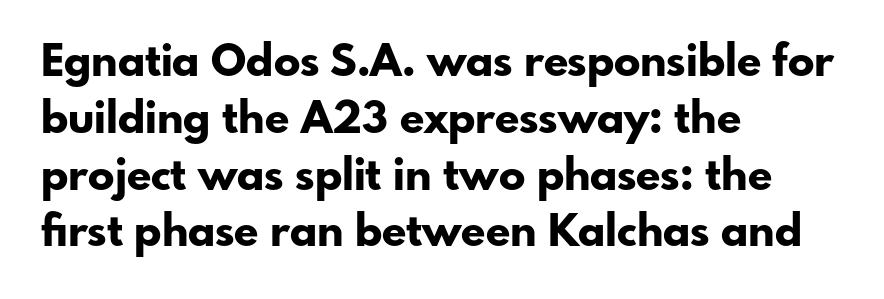
The image shows 44 px bold sans-serif type, upright; set left-aligned, normal line spacing (1.29x), normal letter spacing, not underlined; low stroke contrast and a small x-height.
